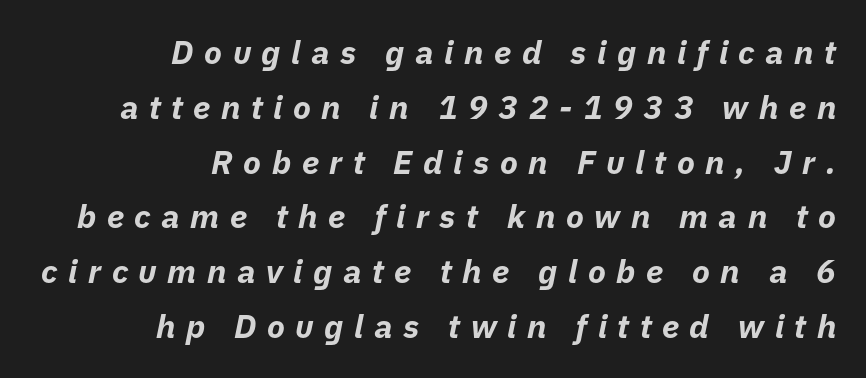
The image shows 33 px bold type, italic (leaning right); set right-aligned, normal line spacing (1.66x), unusually wide letter spacing (+0.32 em), not underlined; low stroke contrast and a medium x-height.
